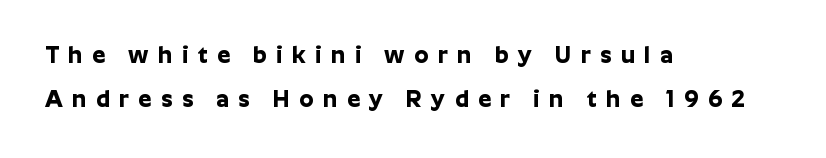
Q: Is the text bold? A: Yes.
Q: Is the text italic (slanted)? A: No, it is upright.
Q: Is the text underlined? A: No.
Q: How is the paragraph aligned? A: Left-aligned.
Q: Is the spacing between letters normal or unusually wide? A: Unusually wide.
Q: Is the spacing between lines tight, normal or loose? A: Loose.
